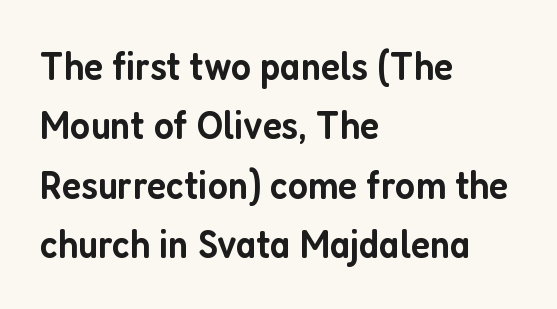
The strip under each line holds only bare page. The lines sit at an ordinary, default distance from one another. The axis of the letterforms is exactly vertical. The line texture is even and compact thanks to regular tracking.
